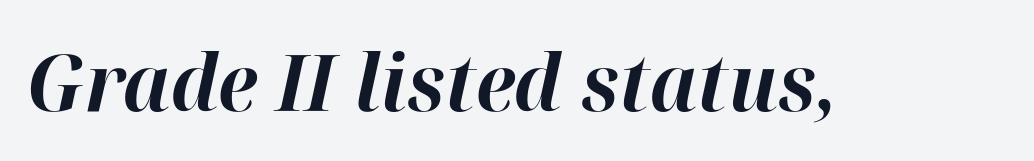
Set as a true bold cut, around the 700 mark. Look at the tracking — it's just the regular setting, nothing added. The face used here is proportionally spaced, like ordinary book or web type. In terms of posture, this sample is oblique. Only glyphs here, with clear space below each row.
